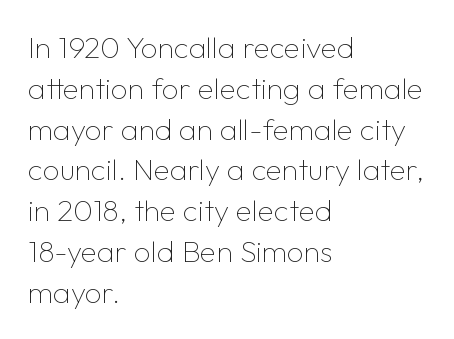
The image shows 30 px thin sans-serif type, upright; set left-aligned, normal line spacing (1.36x), normal letter spacing, not underlined; low stroke contrast and a medium x-height.
